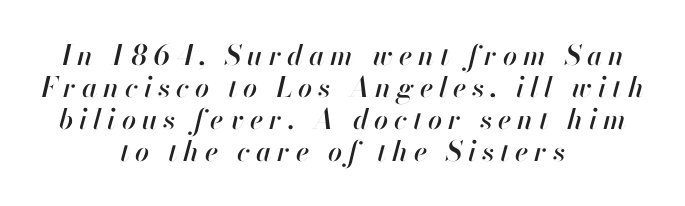
Q: Is the text italic (slanted)? A: Yes, it leans right by about 13 degrees.
Q: Is the text underlined? A: No.
Q: How is the paragraph aligned? A: Centered.
Q: Is the spacing between letters normal or unusually wide? A: Unusually wide.
Q: Is the spacing between lines tight, normal or loose? A: Tight.
Q: Width (condensed, normal, or wide)? A: Normal.
Q: Stroke contrast? A: High.
Q: x-height? A: Small.
Q: Monospaced? A: No.
